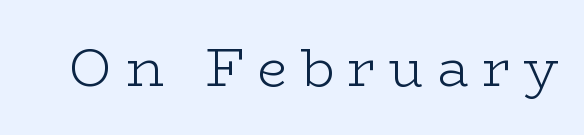
Q: Is the text bold? A: No.
Q: Is the text italic (slanted)? A: No, it is upright.
Q: Is the typeface a serif or a sans-serif typeface? A: Serif.
Q: Is the text underlined? A: No.
Q: Is the spacing between letters normal or unusually wide? A: Unusually wide.
Q: Width (condensed, normal, or wide)? A: Wide.
Q: Stroke contrast? A: Low.
Q: x-height? A: Medium.
Q: Monospaced? A: No.
